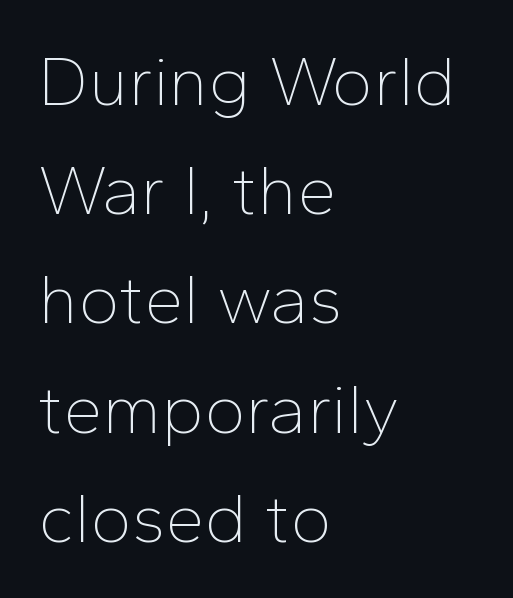
Students, observe: this is what conventionally led text looks like. The lettering holds an erect, upright posture throughout. The space directly below the letters is spotless. Leftover space on each line is placed entirely after the last word.
